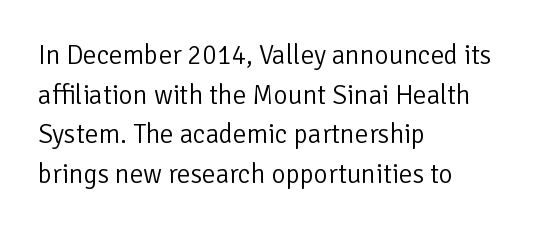
{"italic": "no", "bold": "no", "underline": "no", "align": "left", "line_spacing": "normal", "line_spacing_ratio": 1.47, "letter_spacing": "normal", "letter_spacing_em": 0.0, "glyph_px": 27}
